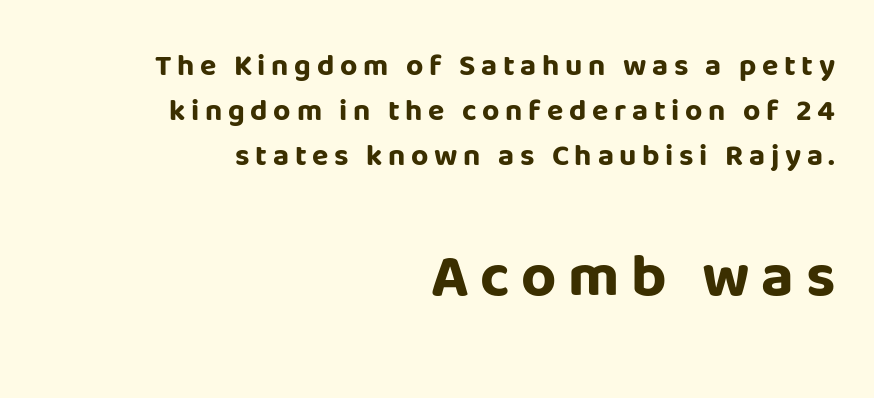
Reading top to bottom, the characters get bigger at the block break. Nope, not italic — everything's standing straight. Each glyph is drawn with heavy, bold strokes. Layout note: lines flush right. This rendering features lettering with no underline. Looks like regular typesetting: each glyph gets only the width it needs.
